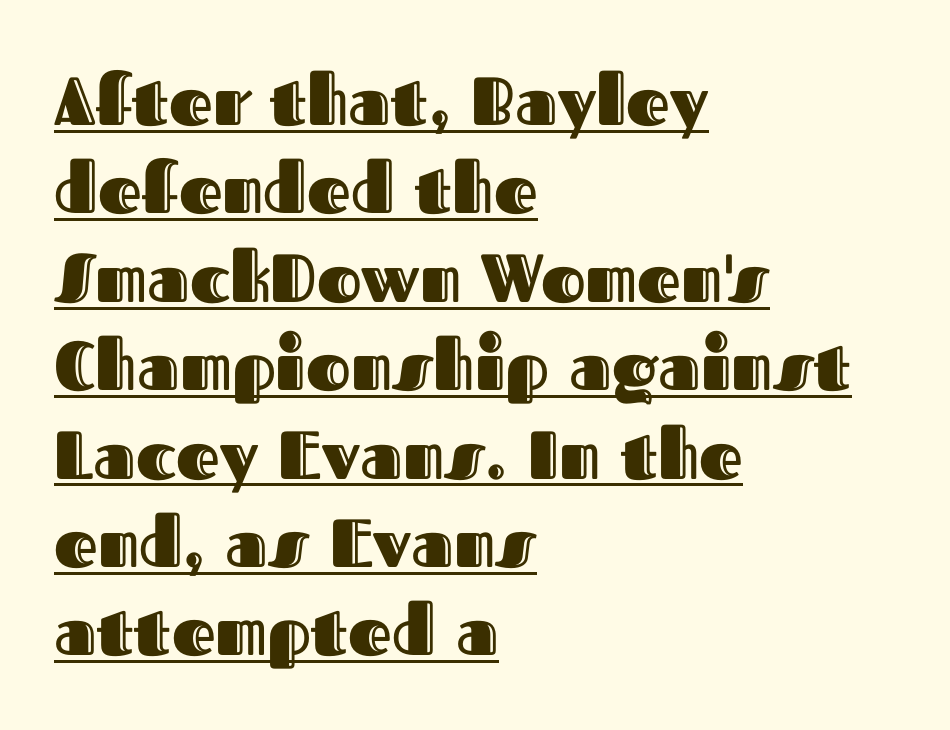
Q: Is the text italic (slanted)? A: No, it is upright.
Q: Is the text underlined? A: Yes.
Q: How is the paragraph aligned? A: Left-aligned.
Q: Is the spacing between letters normal or unusually wide? A: Normal.
Q: Is the spacing between lines tight, normal or loose? A: Normal.
Q: Width (condensed, normal, or wide)? A: Normal.
Q: x-height? A: Medium.
Q: Monospaced? A: No.
